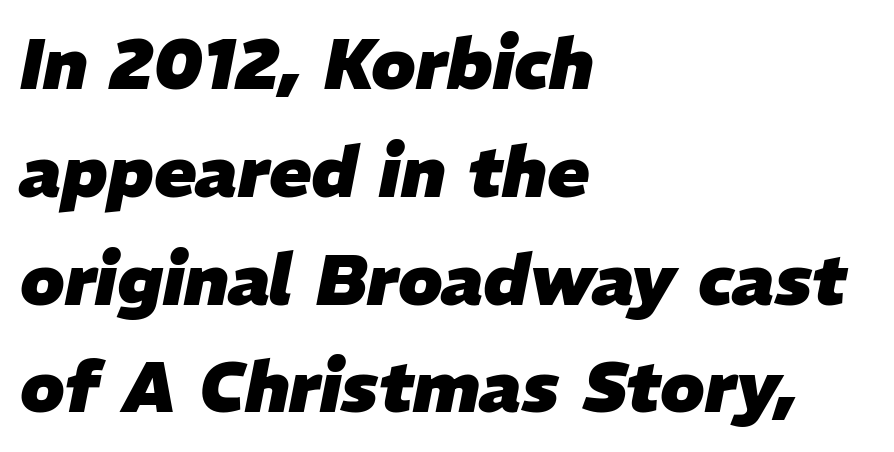
{"italic": "yes", "lean": "right", "slant_degrees": 11, "bold": "yes", "weight": "heavy", "width": "normal", "stroke_contrast": "low", "x_height": "medium", "monospaced": "no", "underline": "no", "align": "left", "line_spacing": "normal", "line_spacing_ratio": 1.54, "letter_spacing": "normal", "letter_spacing_em": 0.0, "glyph_px": 70}
